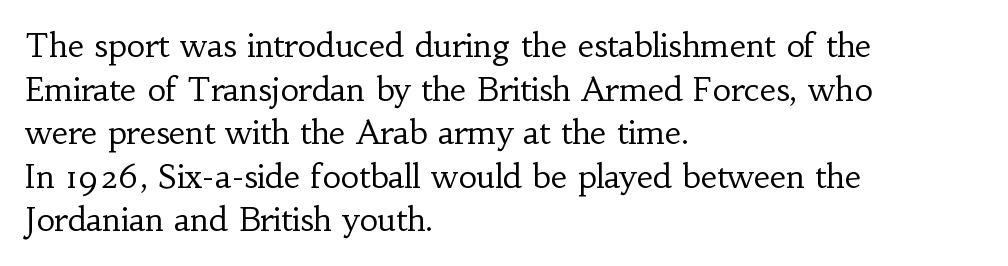
The image shows 32 px regular-weight serif type, upright; set left-aligned, normal line spacing (1.36x), normal letter spacing, not underlined; low stroke contrast and a small x-height.
